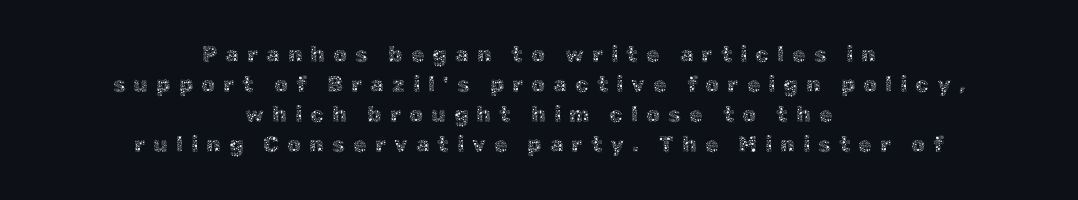
The image shows 22 px text type, upright; set centered, normal line spacing (1.37x), unusually wide letter spacing (+0.36 em), not underlined.
